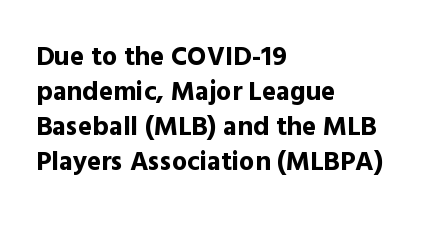
Q: Is the text bold? A: Yes.
Q: Is the text italic (slanted)? A: No, it is upright.
Q: Is the text underlined? A: No.
Q: How is the paragraph aligned? A: Left-aligned.
Q: Is the spacing between letters normal or unusually wide? A: Normal.
Q: Is the spacing between lines tight, normal or loose? A: Normal.
